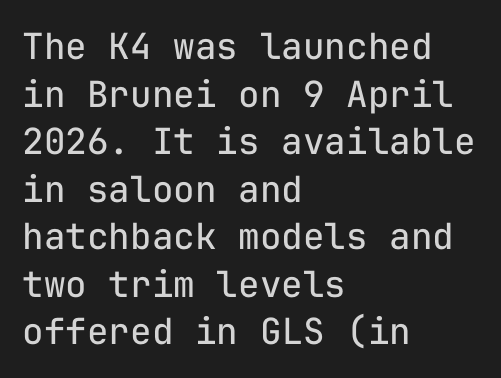
The image shows 36 px regular-weight sans-serif type, upright, monospaced; set left-aligned, normal line spacing (1.32x), normal letter spacing, not underlined; low stroke contrast and a medium x-height.
